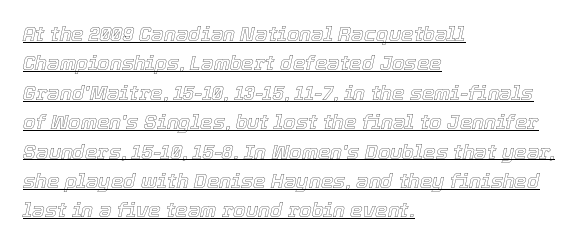
The image shows 20 px text type, italic (leaning right); set left-aligned, normal line spacing (1.47x), normal letter spacing, underlined.
